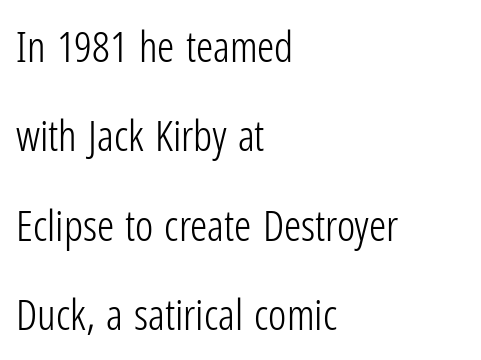
A great deal of white space separates one row of letters from the next. Summary of weight: not heavy and not bold. The letters advance in unequal steps, a hallmark of proportional type. Leftover space on each line is placed entirely after the last word. The horizontal fit of the characters is conventional and even.
